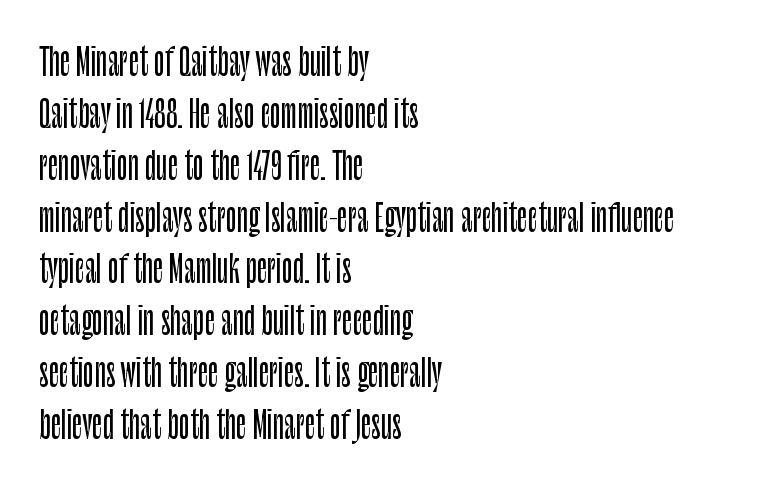
The lettering holds an erect, upright posture throughout. The typeface chosen for these lines omits serifs. One-word summary of the alignment: left. Quick note: interline space is typical. Is this a fixed-width face? No — the glyphs have proportional, varying widths. The letterforms sit shoulder to shoulder at normal distance.
